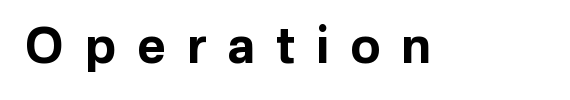
The image shows 49 px bold sans-serif type, upright; set unusually wide letter spacing (+0.43 em), not underlined; low stroke contrast and a medium x-height.
